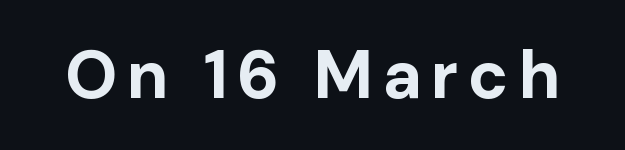
Q: Is the text bold? A: Yes.
Q: Is the text italic (slanted)? A: No, it is upright.
Q: Is the typeface a serif or a sans-serif typeface? A: Sans-serif.
Q: Is the text underlined? A: No.
Q: Width (condensed, normal, or wide)? A: Normal.
Q: Stroke contrast? A: Low.
Q: x-height? A: Medium.
Q: Monospaced? A: No.
